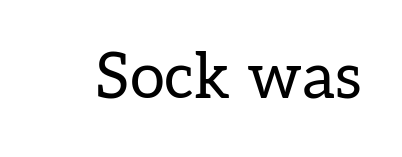
The image shows 63 px regular-weight serif type, upright; set normal letter spacing, not underlined; low stroke contrast and a medium x-height.
